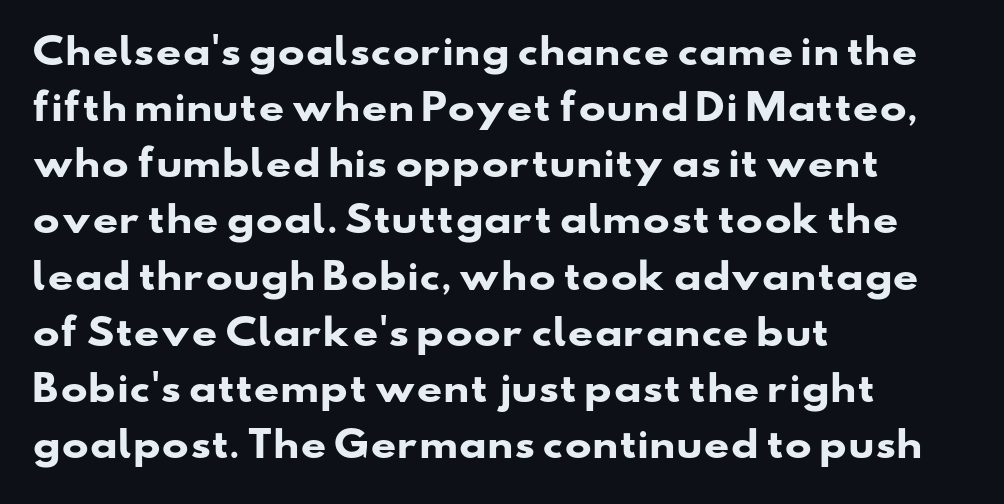
The rendering uses natural spacing where letterforms have individual widths. The setting favours the left margin, as ordinary paragraphs usually do. Caption: bold face, heavy strokes. Nope, no serifs anywhere on these letters.
